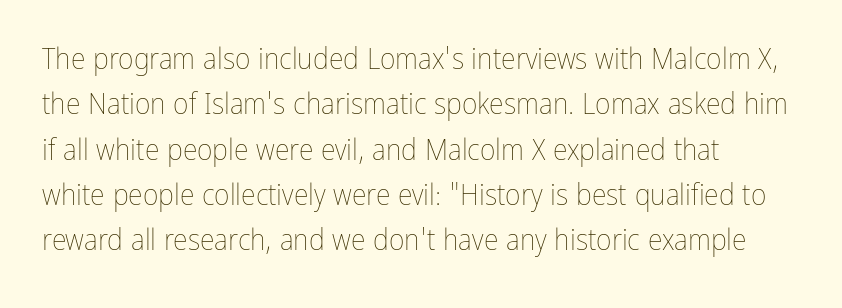
Q: Is the text bold? A: No.
Q: Is the text italic (slanted)? A: No, it is upright.
Q: Is the text underlined? A: No.
Q: How is the paragraph aligned? A: Left-aligned.
Q: Is the spacing between letters normal or unusually wide? A: Normal.
Q: Is the spacing between lines tight, normal or loose? A: Normal.
Q: Width (condensed, normal, or wide)? A: Condensed.
Q: Stroke contrast? A: Low.
Q: x-height? A: Medium.
Q: Monospaced? A: No.
